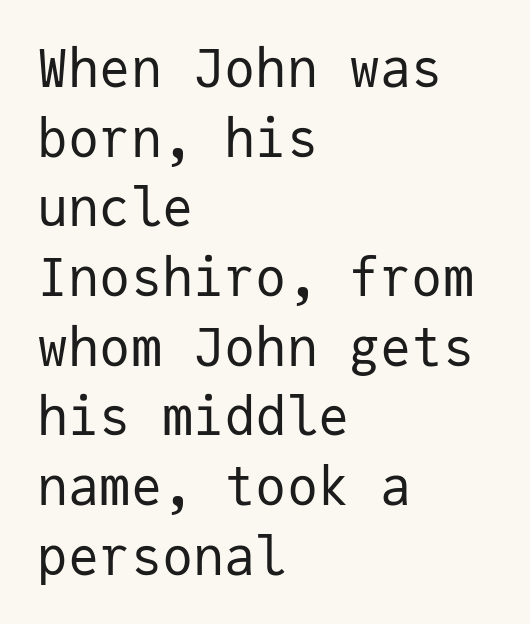
{"serif": "no", "italic": "no", "bold": "no", "weight": "regular", "width": "normal", "stroke_contrast": "low", "x_height": "medium", "monospaced": "yes", "underline": "no", "align": "left", "line_spacing": "normal", "line_spacing_ratio": 1.34, "letter_spacing": "normal", "letter_spacing_em": 0.0, "glyph_px": 52}
